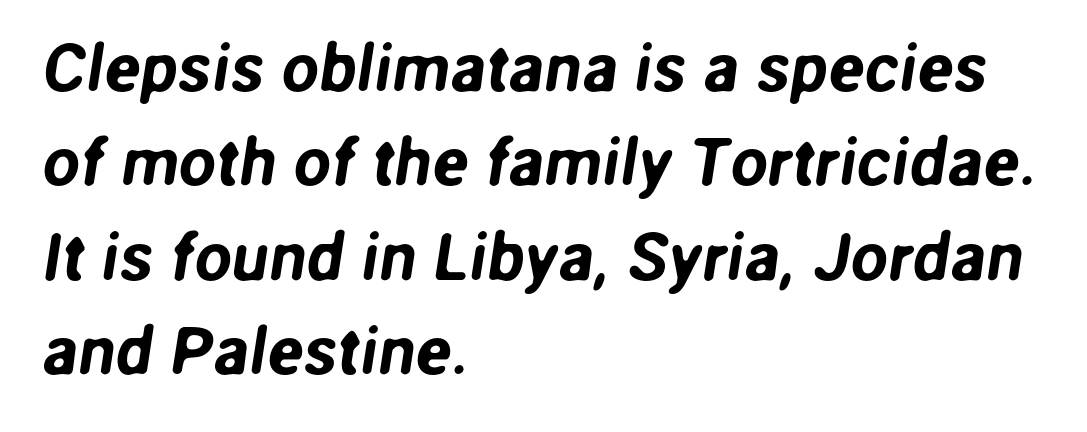
The image shows 67 px sans-serif type; set left-aligned, normal line spacing (1.41x), normal letter spacing, not underlined; low stroke contrast and a medium x-height.
